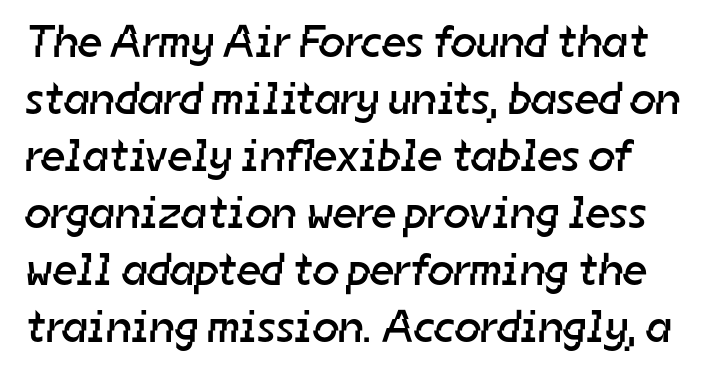
The image shows 46 px regular-weight sans-serif type; set line spacing 1.24x, normal letter spacing, not underlined; low stroke contrast and a medium x-height.
